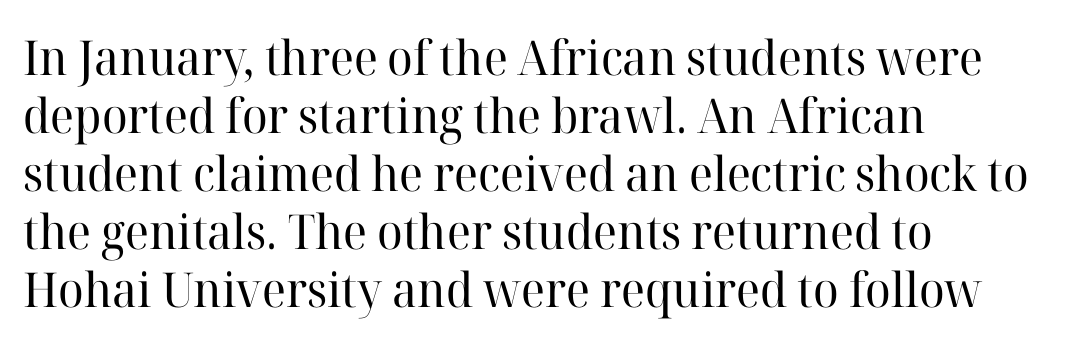
Serif or sans? Serif — the stroke terminals have little feet. The space directly below the letters is spotless. Is the type heavy? It reads as light-to-regular instead. Observe the ordinary spacing: letters are neighbours, not strangers. The lettering holds an erect, upright posture throughout.
